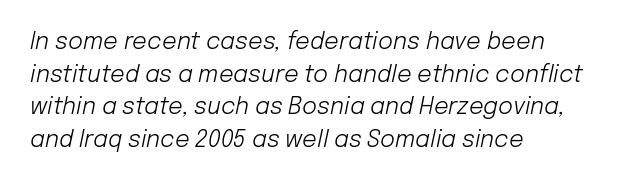
The image shows 23 px text type, italic (leaning right); set left-aligned, normal line spacing (1.42x), normal letter spacing, not underlined.
